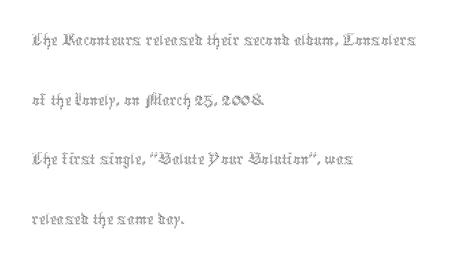
The image shows 38 px thin, condensed type, upright; set left-aligned, normal line spacing (1.57x), normal letter spacing, not underlined; a medium x-height.
